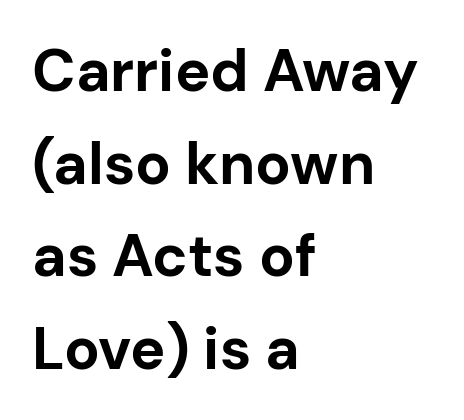
The image shows 59 px bold sans-serif type, upright; set left-aligned, normal line spacing (1.57x), normal letter spacing, not underlined; low stroke contrast and a medium x-height.
